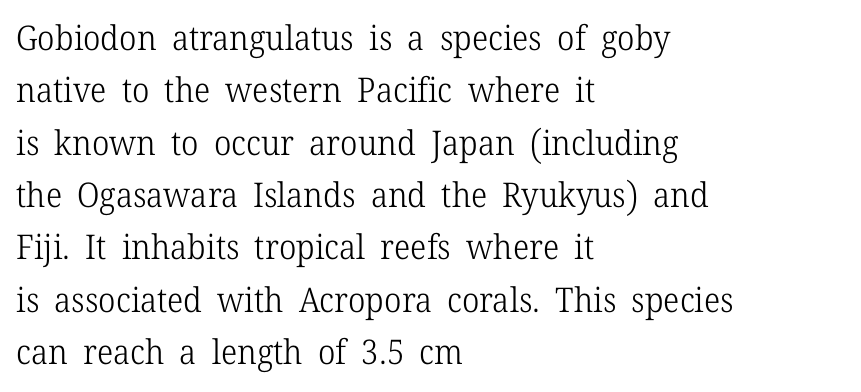
The letters carry serifs — small finishing strokes at the ends of their stems. Observe the ordinary spacing: letters are neighbours, not strangers. The rows are spaced the way most documents space them. The letters stand straight up with perfectly vertical stems. These lines stack with their left ends in a neat column. Here the designer chose a conventional face with non-uniform glyph widths.
